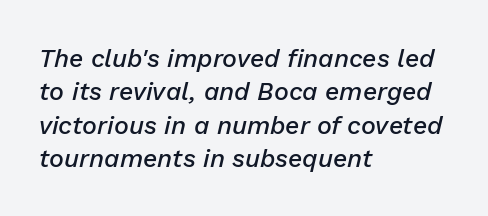
The text carries the slant typical of an italic or oblique font. Quick note: underline off. The vertical gap from one line to the next is medium. Caption: standard tracking, unaltered. Horizontal alignment here is leftward, the default for most running prose. Notice the strokes are somewhat thickened but not fully heavy: this is a semibold.
